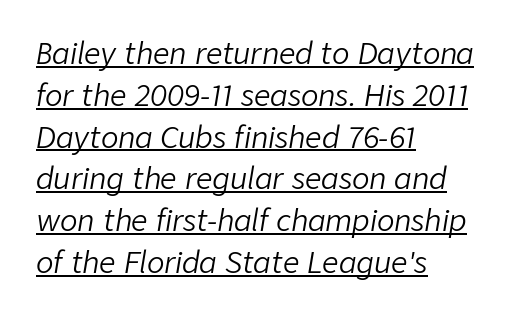
The horizontal fit of the characters is conventional and even. How would I describe the line gaps? Plain and ordinary. Each letter keeps its own natural width here, so spacing adapts to shape. This reads as an unemphasized weight, regular at the heaviest. The face used here appears with an underline applied.
